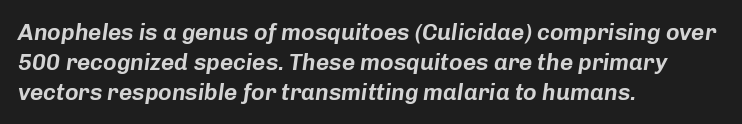
A normal amount of white space separates one row of letters from the next. The strip under each line holds only bare page. Is the letter spacing exaggerated? No — it looks like the ordinary default. The ragged edge is on the right, which tells us the setting is flush left. Posture: slanted.
